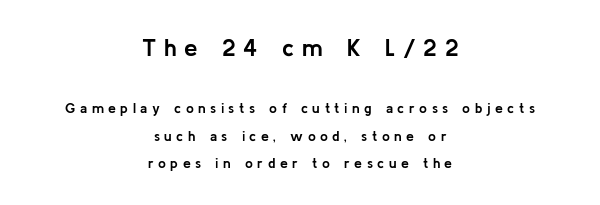
Q: Is the text bold? A: Yes.
Q: Is the text italic (slanted)? A: No, it is upright.
Q: Is the text underlined? A: No.
Q: How is the paragraph aligned? A: Centered.
Q: Is the spacing between letters normal or unusually wide? A: Unusually wide.
Q: Is the spacing between lines tight, normal or loose? A: Loose.
Q: Which block of text is set in a larger size, the first (top) or the second (bottom)? A: The first (top) one.
